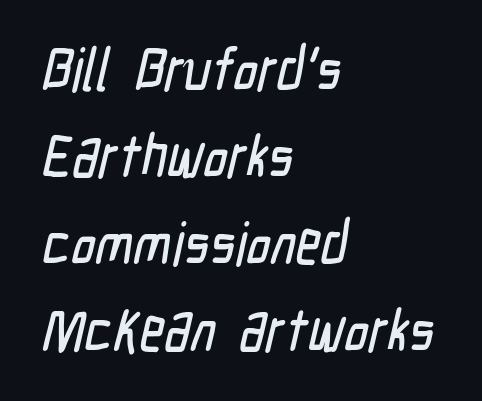
Q: Is the typeface a serif or a sans-serif typeface? A: Sans-serif.
Q: Is the text underlined? A: No.
Q: How is the paragraph aligned? A: Left-aligned.
Q: Is the spacing between letters normal or unusually wide? A: Normal.
Q: Is the spacing between lines tight, normal or loose? A: Normal.
Q: Width (condensed, normal, or wide)? A: Condensed.
Q: Stroke contrast? A: Low.
Q: x-height? A: Medium.
Q: Monospaced? A: No.
